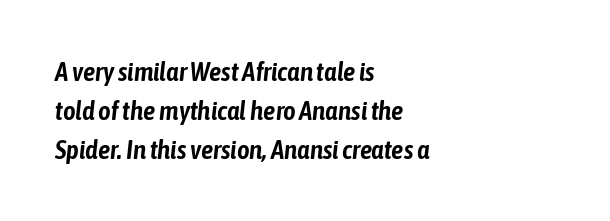
The image shows 27 px text type, italic (leaning right); set left-aligned, normal line spacing (1.45x), normal letter spacing, not underlined.
